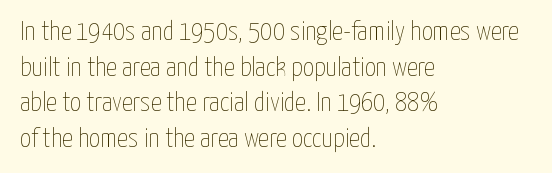
Q: Is the text bold? A: No.
Q: Is the text italic (slanted)? A: No, it is upright.
Q: Is the text underlined? A: No.
Q: How is the paragraph aligned? A: Left-aligned.
Q: Is the spacing between letters normal or unusually wide? A: Normal.
Q: Is the spacing between lines tight, normal or loose? A: Normal.
